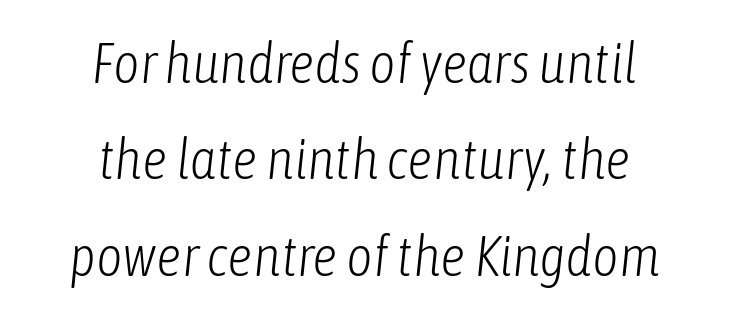
{"italic": "yes", "lean": "right", "slant_degrees": 6, "bold": "no", "weight": "light", "width": "condensed", "stroke_contrast": "low", "x_height": "medium", "monospaced": "no", "underline": "no", "align": "center", "line_spacing": "normal", "line_spacing_ratio": 1.69, "letter_spacing": "normal", "letter_spacing_em": 0.0, "glyph_px": 57}
